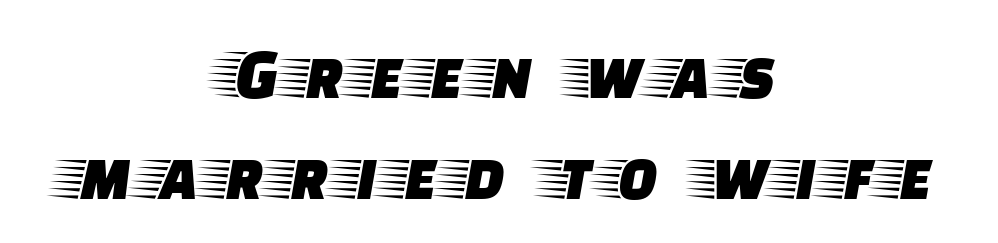
The image shows 74 px wide serif type; set centered, normal line spacing (1.36x), not underlined; low stroke contrast and a large x-height.
